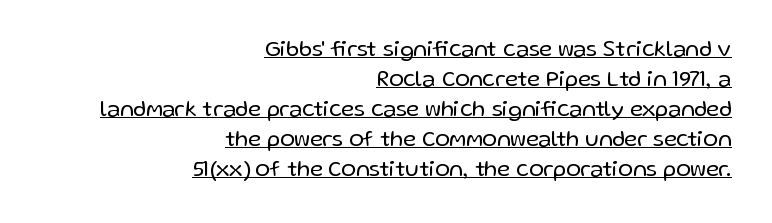
Q: Is the text bold? A: No.
Q: Is the text italic (slanted)? A: No, it is upright.
Q: Is the text underlined? A: Yes.
Q: How is the paragraph aligned? A: Right-aligned.
Q: Is the spacing between letters normal or unusually wide? A: Normal.
Q: Is the spacing between lines tight, normal or loose? A: Normal.
